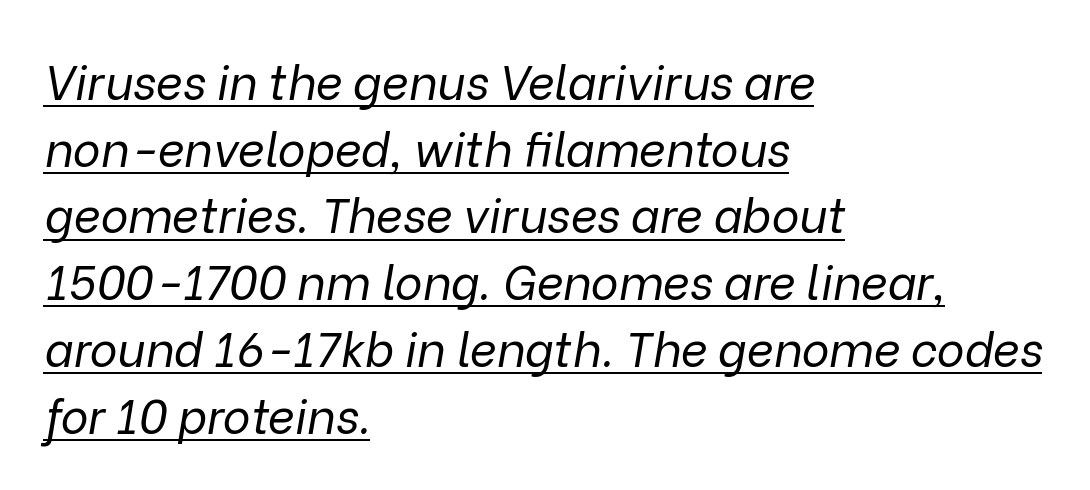
Q: Is the text bold? A: No.
Q: Is the text italic (slanted)? A: Yes, it leans right by about 9 degrees.
Q: Is the text underlined? A: Yes.
Q: How is the paragraph aligned? A: Left-aligned.
Q: Is the spacing between letters normal or unusually wide? A: Normal.
Q: Is the spacing between lines tight, normal or loose? A: Normal.
Q: Width (condensed, normal, or wide)? A: Normal.
Q: Stroke contrast? A: Low.
Q: x-height? A: Medium.
Q: Monospaced? A: No.
